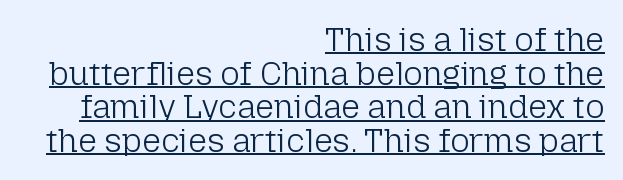
Q: Is the text bold? A: No.
Q: Is the text italic (slanted)? A: No, it is upright.
Q: Is the typeface a serif or a sans-serif typeface? A: Sans-serif.
Q: Is the text underlined? A: Yes.
Q: How is the paragraph aligned? A: Right-aligned.
Q: Is the spacing between letters normal or unusually wide? A: Normal.
Q: Is the spacing between lines tight, normal or loose? A: Tight.
Q: Width (condensed, normal, or wide)? A: Normal.
Q: Stroke contrast? A: Low.
Q: x-height? A: Medium.
Q: Monospaced? A: No.
